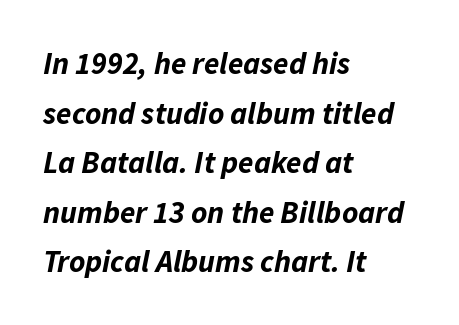
The image shows 31 px bold type, italic (leaning right); set left-aligned, normal line spacing (1.6x), normal letter spacing, not underlined; low stroke contrast and a medium x-height.
